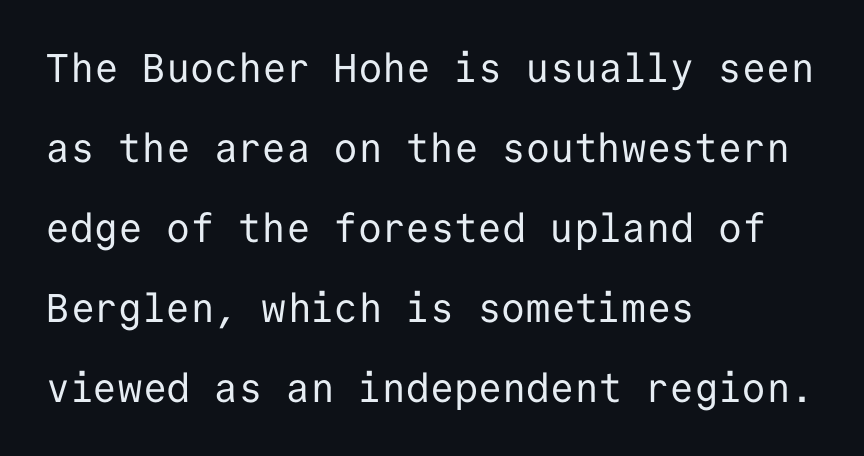
The image shows 40 px regular-weight sans-serif type, upright, monospaced; set left-aligned, loose line spacing (2.0x), normal letter spacing, not underlined; low stroke contrast and a medium x-height.
